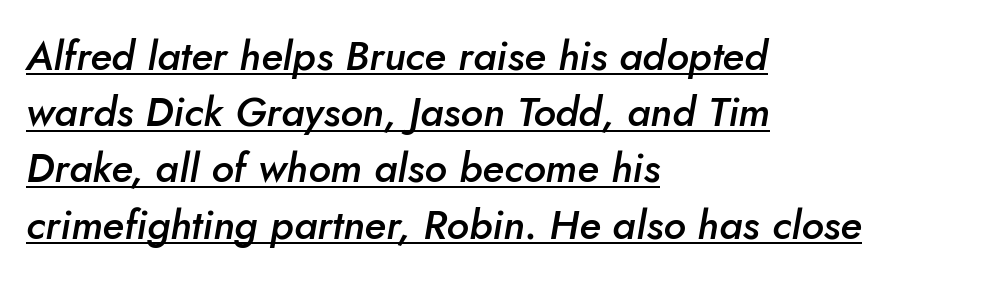
The image shows 41 px semibold type, italic (leaning right); set left-aligned, normal line spacing (1.37x), normal letter spacing, underlined; low stroke contrast and a small x-height.
